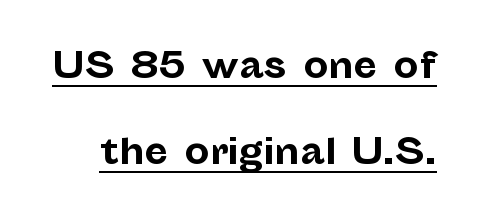
The image shows 35 px bold sans-serif type, upright; set loose line spacing (2.47x), normal letter spacing, underlined; low stroke contrast and a medium x-height.
